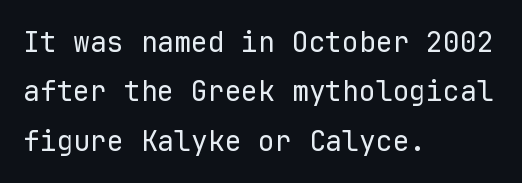
Vertical stems look standard width or narrower in stroke. The type family on display is of the sans-serif kind. Spacing verdict: monospaced, one width for all characters. Is the block centered? No — it sits flush against the left margin.
